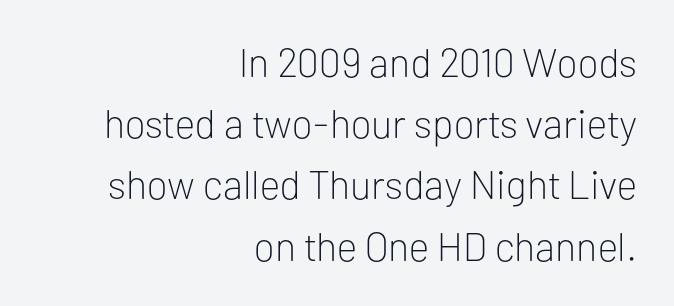
Q: Is the text bold? A: No.
Q: Is the text italic (slanted)? A: No, it is upright.
Q: Is the typeface a serif or a sans-serif typeface? A: Sans-serif.
Q: Is the text underlined? A: No.
Q: How is the paragraph aligned? A: Right-aligned.
Q: Is the spacing between letters normal or unusually wide? A: Normal.
Q: Is the spacing between lines tight, normal or loose? A: Normal.
Q: Width (condensed, normal, or wide)? A: Normal.
Q: Stroke contrast? A: Low.
Q: x-height? A: Medium.
Q: Monospaced? A: No.
